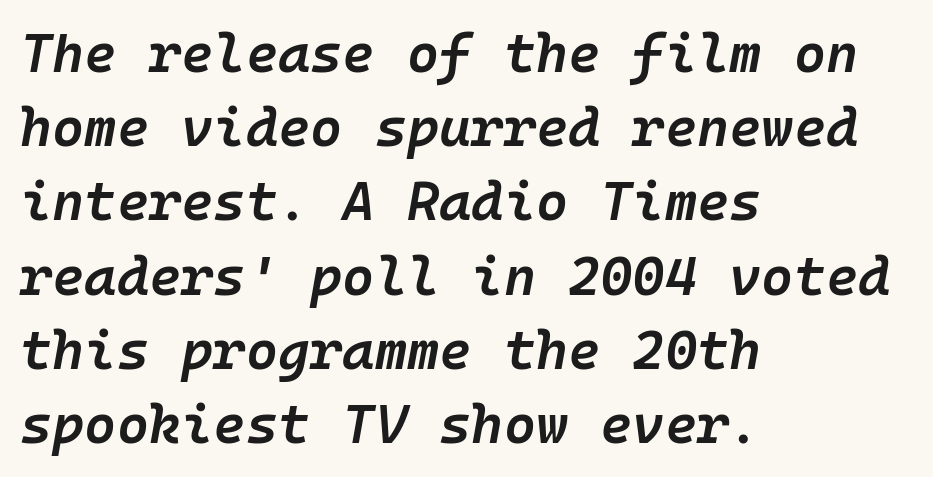
{"italic": "yes", "lean": "right", "slant_degrees": 10, "bold": "semi", "weight": "semibold", "width": "normal", "stroke_contrast": "low", "x_height": "medium", "monospaced": "yes", "underline": "no", "align": "left", "line_spacing": "normal", "line_spacing_ratio": 1.35, "letter_spacing": "normal", "letter_spacing_em": 0.0, "glyph_px": 55}
